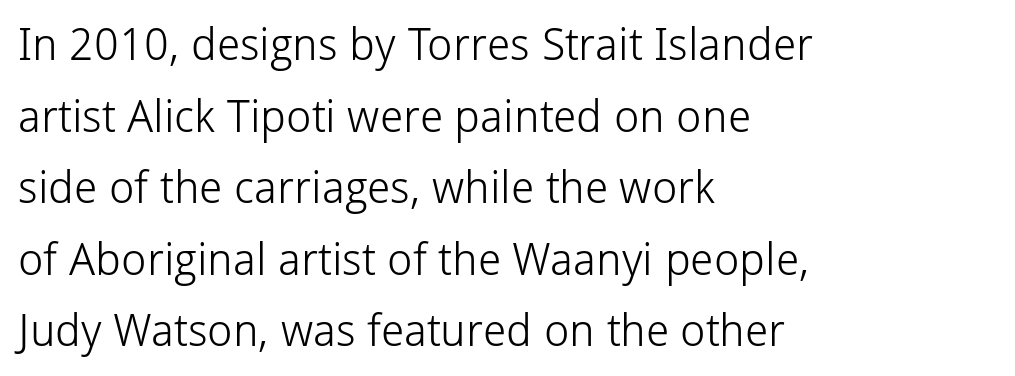
Q: Is the text bold? A: No.
Q: Is the text italic (slanted)? A: No, it is upright.
Q: Is the typeface a serif or a sans-serif typeface? A: Sans-serif.
Q: Is the text underlined? A: No.
Q: How is the paragraph aligned? A: Left-aligned.
Q: Is the spacing between letters normal or unusually wide? A: Normal.
Q: Is the spacing between lines tight, normal or loose? A: Normal.
Q: Width (condensed, normal, or wide)? A: Normal.
Q: Stroke contrast? A: Low.
Q: x-height? A: Medium.
Q: Monospaced? A: No.
